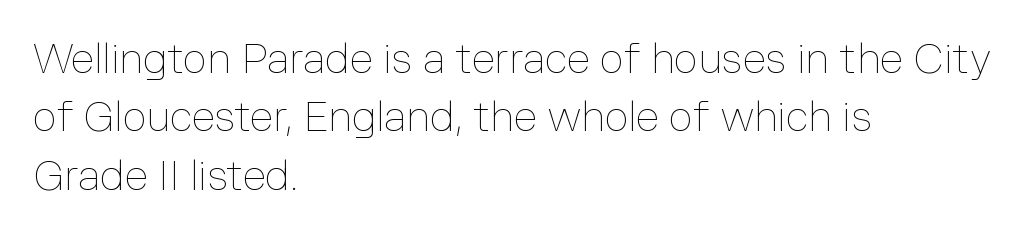
The image shows 42 px thin type, upright; set left-aligned, normal line spacing (1.39x), normal letter spacing, not underlined; low stroke contrast and a medium x-height.
